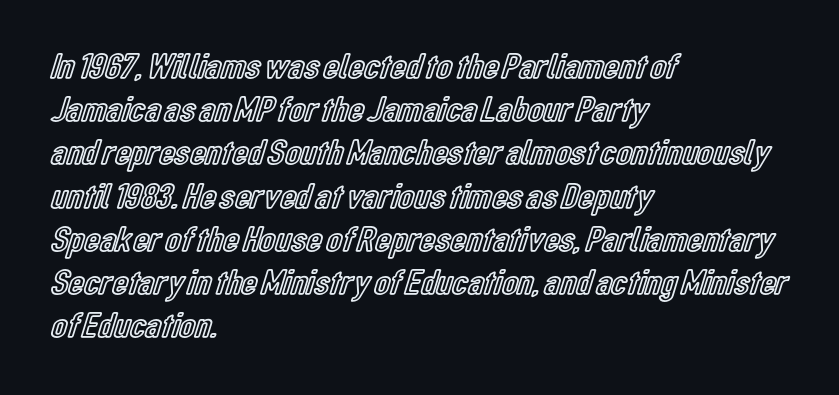
Q: Is the text italic (slanted)? A: Yes.
Q: Is the text underlined? A: No.
Q: How is the paragraph aligned? A: Left-aligned.
Q: Is the spacing between letters normal or unusually wide? A: Normal.
Q: Width (condensed, normal, or wide)? A: Condensed.
Q: x-height? A: Medium.
Q: Monospaced? A: No.
